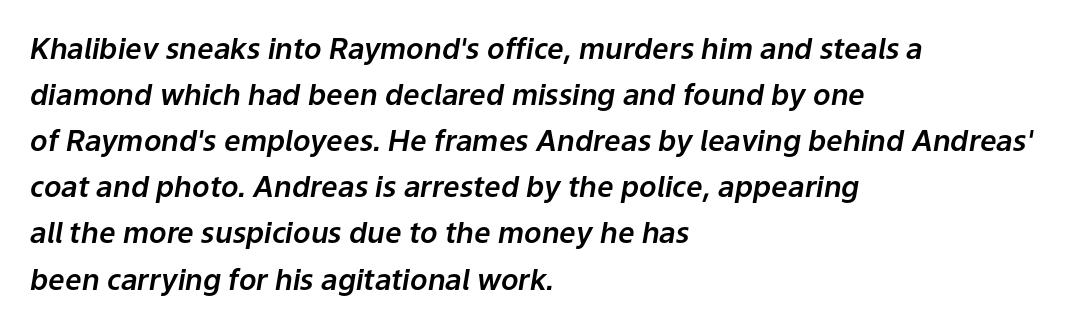
Character widths vary here, with narrow letters taking less room than wide ones. Bare-footed words on every line. Standard letterfit; no display-style spreading of the glyphs. Casual observation: everything's shoved over to the left.
